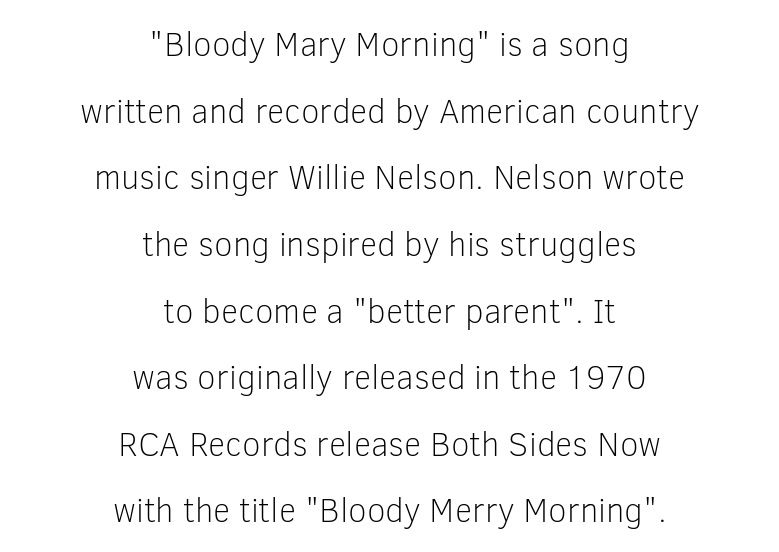
The image shows 34 px light sans-serif type, upright; set centered, loose line spacing (1.96x), normal letter spacing, not underlined; low stroke contrast and a medium x-height.
